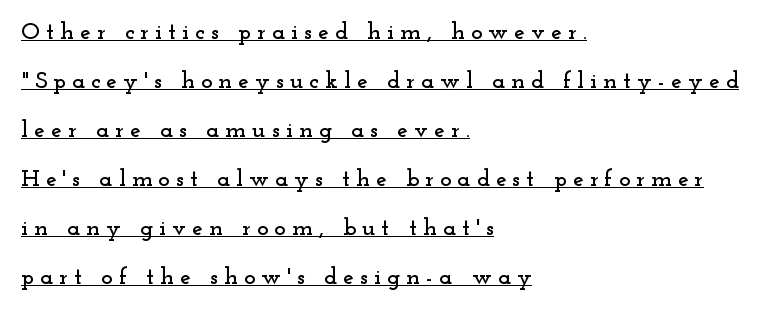
No italicization has been applied; the sample stays upright. This block would shrink considerably if given ordinary leading; it's expanded now. Honestly, the letter spacing is so wide it's the main thing you notice. Alignment: flush left. These characters rest on top of a visible drawn line.
